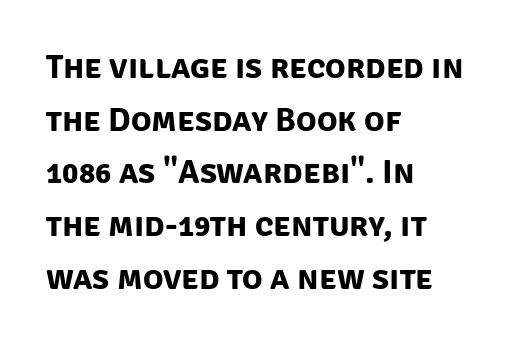
Q: Is the text bold? A: Yes.
Q: Is the typeface a serif or a sans-serif typeface? A: Sans-serif.
Q: Is the text underlined? A: No.
Q: How is the paragraph aligned? A: Left-aligned.
Q: Is the spacing between letters normal or unusually wide? A: Normal.
Q: Is the spacing between lines tight, normal or loose? A: Normal.
Q: Width (condensed, normal, or wide)? A: Normal.
Q: Stroke contrast? A: Low.
Q: x-height? A: Large.
Q: Monospaced? A: No.
